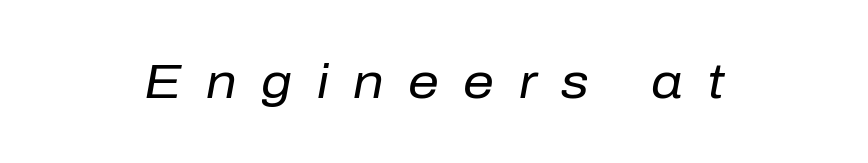
Q: Is the text bold? A: No.
Q: Is the text italic (slanted)? A: Yes, it leans right by about 10 degrees.
Q: Is the text underlined? A: No.
Q: Is the spacing between letters normal or unusually wide? A: Unusually wide.
Q: Width (condensed, normal, or wide)? A: Normal.
Q: Stroke contrast? A: Low.
Q: x-height? A: Medium.
Q: Monospaced? A: No.
